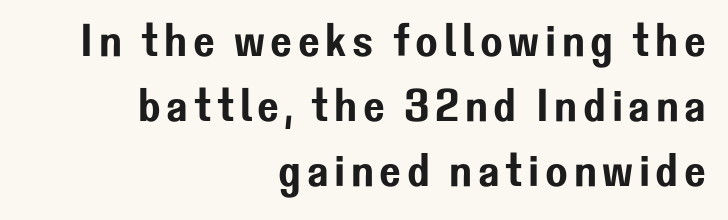
Q: Is the text italic (slanted)? A: No, it is upright.
Q: Is the typeface a serif or a sans-serif typeface? A: Sans-serif.
Q: Is the text underlined? A: No.
Q: How is the paragraph aligned? A: Right-aligned.
Q: Is the spacing between lines tight, normal or loose? A: Normal.
Q: Width (condensed, normal, or wide)? A: Normal.
Q: Stroke contrast? A: Low.
Q: x-height? A: Medium.
Q: Monospaced? A: No.
